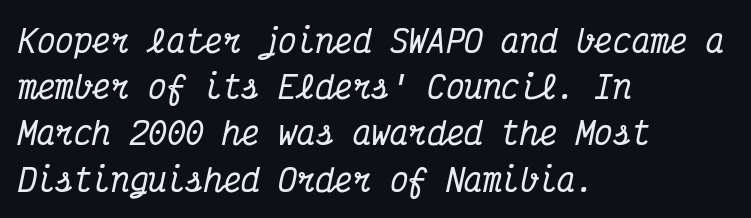
{"serif": "yes", "italic": "yes", "lean": "right", "slant_degrees": 12, "width": "condensed", "stroke_contrast": "medium", "x_height": "medium", "monospaced": "yes", "underline": "no", "align": "left", "line_spacing": "normal", "line_spacing_ratio": 1.49, "letter_spacing": "normal", "letter_spacing_em": 0.0, "glyph_px": 31}
